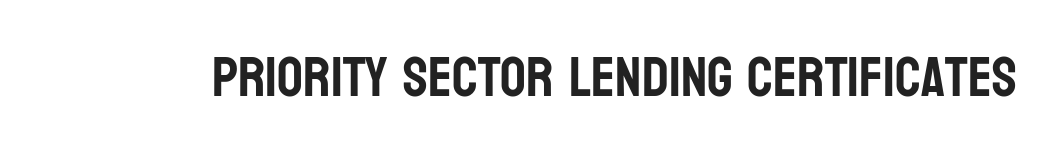
Q: Is the text italic (slanted)? A: No, it is upright.
Q: Is the typeface a serif or a sans-serif typeface? A: Sans-serif.
Q: Is the text underlined? A: No.
Q: Is the spacing between letters normal or unusually wide? A: Normal.
Q: Width (condensed, normal, or wide)? A: Condensed.
Q: Stroke contrast? A: Low.
Q: x-height? A: Large.
Q: Monospaced? A: No.
